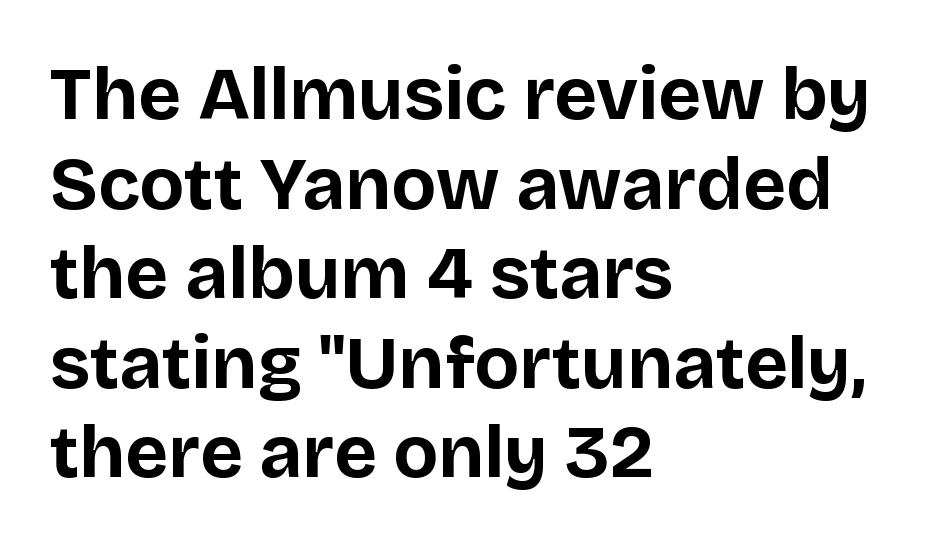
The image shows 74 px bold sans-serif type, upright; set left-aligned, line spacing 1.21x, normal letter spacing, not underlined; low stroke contrast and a large x-height.
